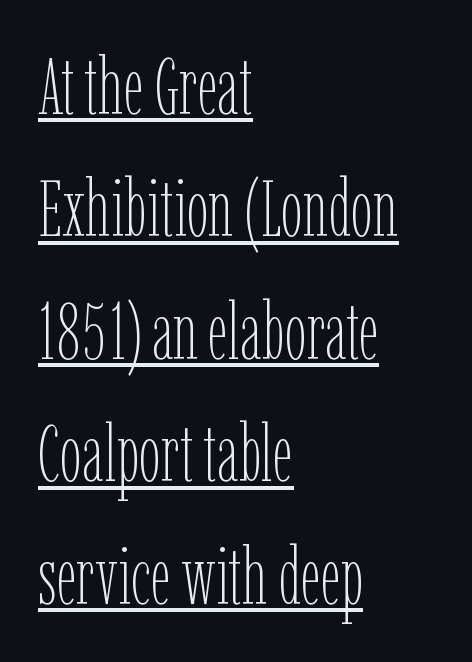
{"italic": "no", "bold": "no", "weight": "thin", "width": "condensed", "stroke_contrast": "low", "x_height": "medium", "monospaced": "no", "underline": "yes", "align": "left", "line_spacing": "normal", "line_spacing_ratio": 1.55, "letter_spacing": "normal", "letter_spacing_em": 0.0, "glyph_px": 79}
